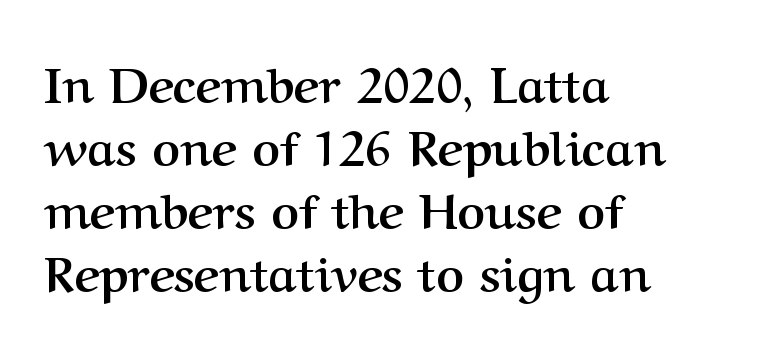
Q: Is the text bold? A: Yes.
Q: Is the text italic (slanted)? A: No, it is upright.
Q: Is the typeface a serif or a sans-serif typeface? A: Serif.
Q: Is the text underlined? A: No.
Q: How is the paragraph aligned? A: Left-aligned.
Q: Is the spacing between letters normal or unusually wide? A: Normal.
Q: Is the spacing between lines tight, normal or loose? A: Normal.
Q: Width (condensed, normal, or wide)? A: Normal.
Q: Stroke contrast? A: Medium.
Q: x-height? A: Medium.
Q: Monospaced? A: No.
